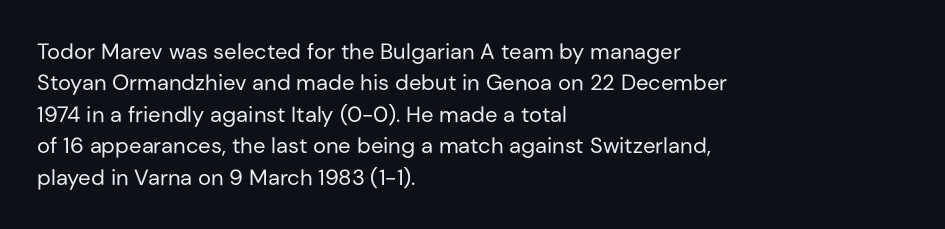
{"italic": "no", "bold": "no", "underline": "no", "align": "left", "line_spacing": "normal", "line_spacing_ratio": 1.43, "letter_spacing": "normal", "letter_spacing_em": 0.0, "glyph_px": 22}
